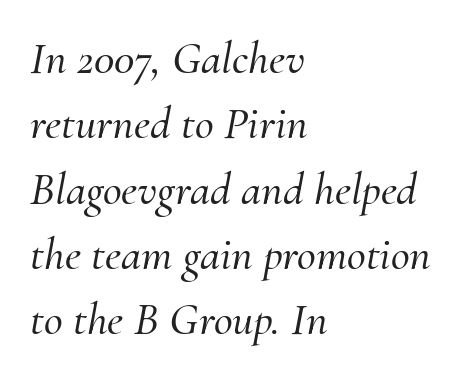
The image shows 46 px serif type, italic (leaning right); set left-aligned, normal line spacing (1.42x), normal letter spacing, not underlined; medium stroke contrast and a small x-height.
